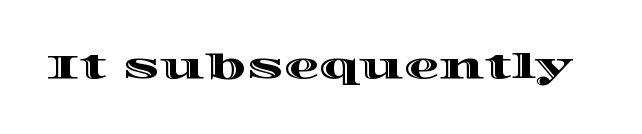
Q: Is the text italic (slanted)? A: No, it is upright.
Q: Is the text underlined? A: No.
Q: Is the spacing between letters normal or unusually wide? A: Normal.
Q: Width (condensed, normal, or wide)? A: Wide.
Q: x-height? A: Large.
Q: Monospaced? A: No.
